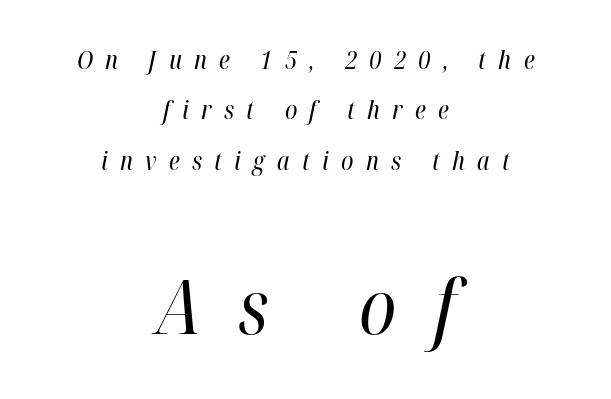
This rendering widens character spacing well past its baseline value. Leftover space on each line is divided equally before and after the words. Italic? Definitely — the glyphs are oblique. Think of a printed novel: that variable character pitch is what you see here.
